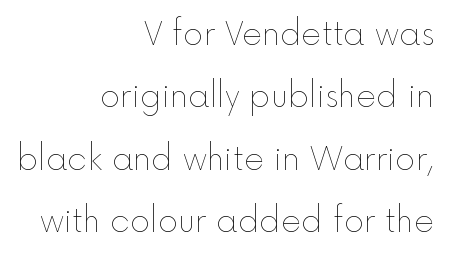
{"italic": "no", "bold": "no", "weight": "thin", "width": "normal", "x_height": "medium", "monospaced": "no", "underline": "no", "align": "right", "line_spacing": "loose", "line_spacing_ratio": 2.01, "letter_spacing": "normal", "letter_spacing_em": 0.0, "glyph_px": 31}
